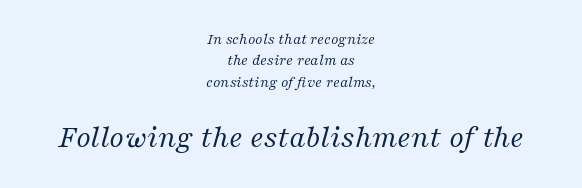
{"serif": "yes", "italic": "yes", "lean": "right", "slant_degrees": 16, "bold": "no", "weight": "regular", "width": "normal", "stroke_contrast": "medium", "x_height": "medium", "monospaced": "no", "underline": "no", "align": "center", "line_spacing": "normal", "line_spacing_ratio": 1.33, "letter_spacing": "normal", "letter_spacing_em": 0.0, "larger_block": "second", "size_ratio": 2.0, "glyph_px": 32}
